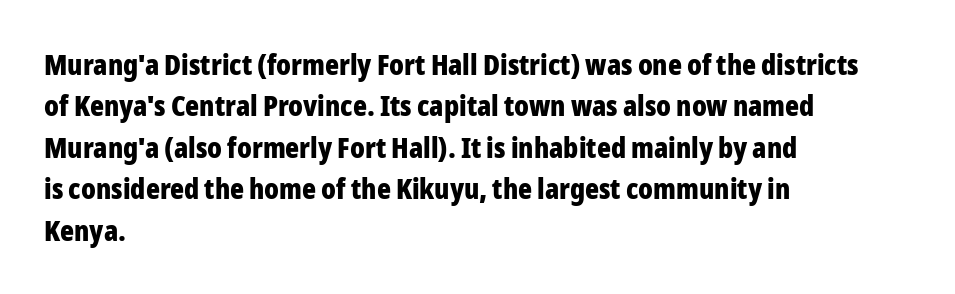
{"serif": "no", "italic": "no", "bold": "yes", "weight": "bold", "width": "condensed", "stroke_contrast": "low", "x_height": "medium", "monospaced": "no", "underline": "no", "align": "left", "line_spacing": "normal", "line_spacing_ratio": 1.43, "letter_spacing": "normal", "letter_spacing_em": 0.0, "glyph_px": 29}
